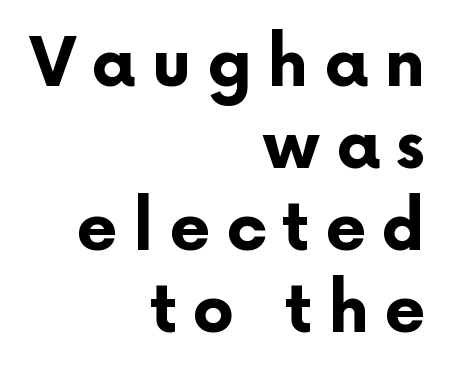
{"serif": "no", "italic": "no", "bold": "yes", "weight": "bold", "width": "normal", "stroke_contrast": "low", "x_height": "medium", "monospaced": "no", "underline": "no", "align": "right", "line_spacing_ratio": 1.24, "letter_spacing": "wide", "letter_spacing_em": 0.24, "glyph_px": 66}
